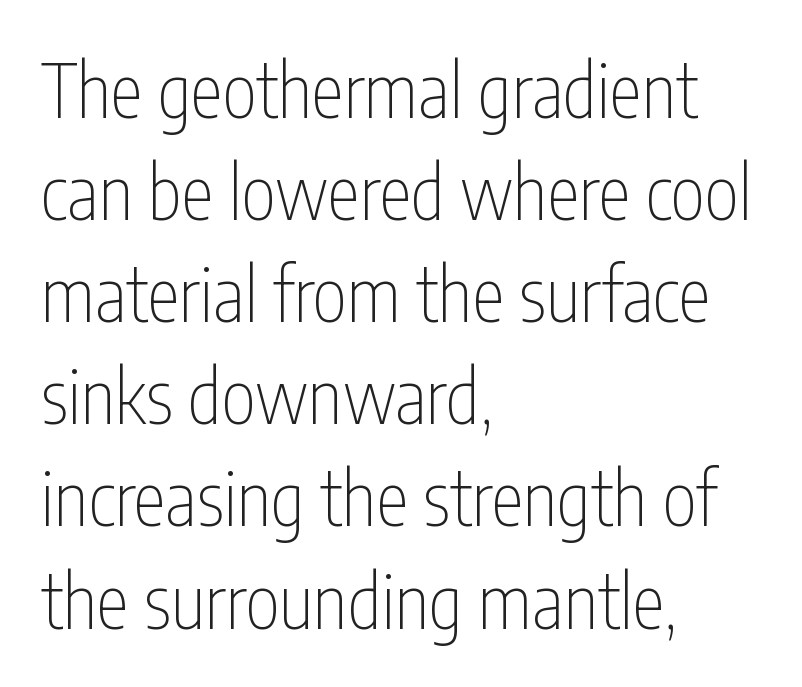
Q: Is the text bold? A: No.
Q: Is the text italic (slanted)? A: No, it is upright.
Q: Is the typeface a serif or a sans-serif typeface? A: Sans-serif.
Q: Is the text underlined? A: No.
Q: How is the paragraph aligned? A: Left-aligned.
Q: Is the spacing between letters normal or unusually wide? A: Normal.
Q: Is the spacing between lines tight, normal or loose? A: Normal.
Q: Width (condensed, normal, or wide)? A: Condensed.
Q: Stroke contrast? A: Low.
Q: x-height? A: Medium.
Q: Monospaced? A: No.
